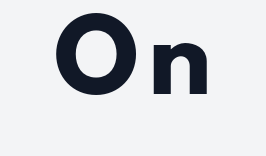
Q: Is the text italic (slanted)? A: No, it is upright.
Q: Is the typeface a serif or a sans-serif typeface? A: Sans-serif.
Q: Is the text underlined? A: No.
Q: Width (condensed, normal, or wide)? A: Normal.
Q: Stroke contrast? A: Low.
Q: x-height? A: Small.
Q: Monospaced? A: No.
